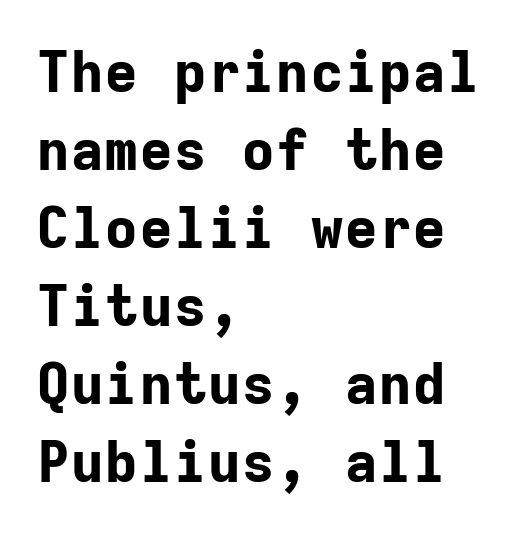
{"serif": "no", "italic": "no", "bold": "yes", "weight": "bold", "width": "normal", "stroke_contrast": "low", "x_height": "medium", "monospaced": "yes", "underline": "no", "align": "left", "line_spacing": "normal", "line_spacing_ratio": 1.37, "letter_spacing": "normal", "letter_spacing_em": 0.0, "glyph_px": 57}
